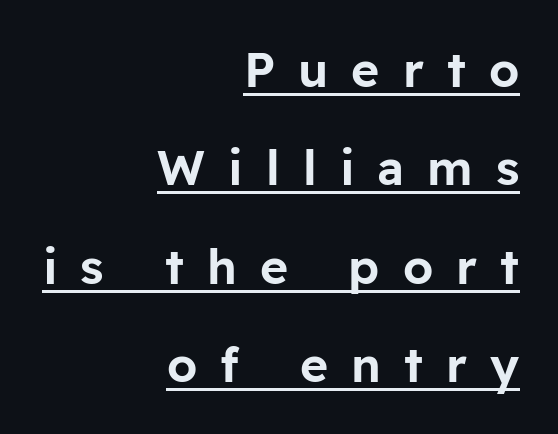
Notice how a bar underscores the lettering throughout. These lines were composed using upright roman letters. Note the varied advance widths — an 'i' is clearly narrower than an 'm'. The space between consecutive lines is lavish. Classification — sans serif.
